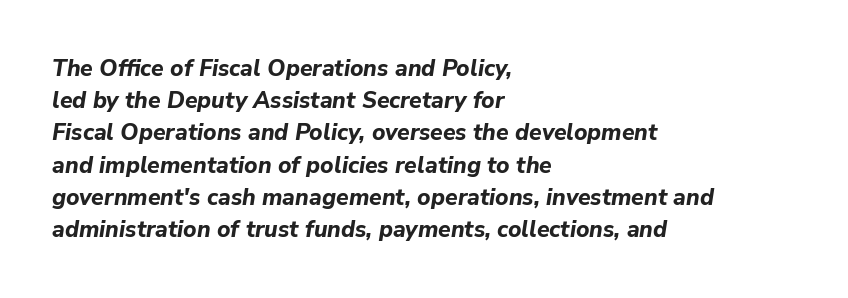
The image shows 23 px bold type, italic (leaning right); set left-aligned, normal line spacing (1.4x), normal letter spacing, not underlined.
